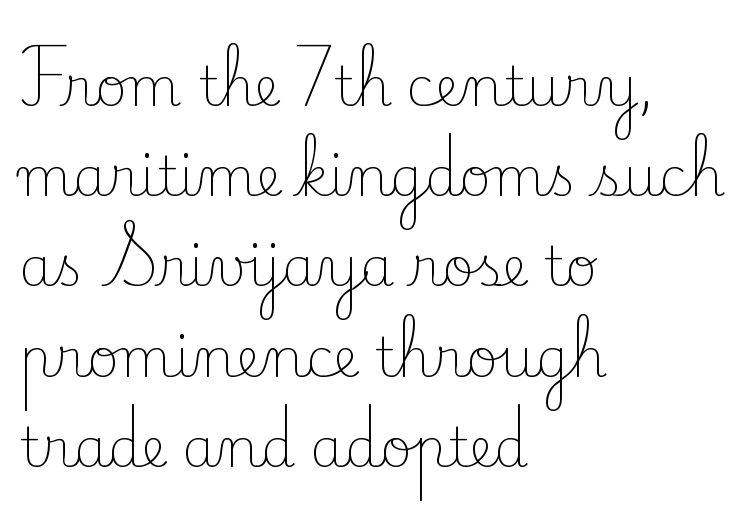
Q: Is the text bold? A: No.
Q: Is the text italic (slanted)? A: No, it is upright.
Q: Is the typeface a serif or a sans-serif typeface? A: Serif.
Q: Is the text underlined? A: No.
Q: How is the paragraph aligned? A: Left-aligned.
Q: Is the spacing between letters normal or unusually wide? A: Normal.
Q: Is the spacing between lines tight, normal or loose? A: Normal.
Q: Width (condensed, normal, or wide)? A: Normal.
Q: Stroke contrast? A: Low.
Q: x-height? A: Small.
Q: Monospaced? A: No.
